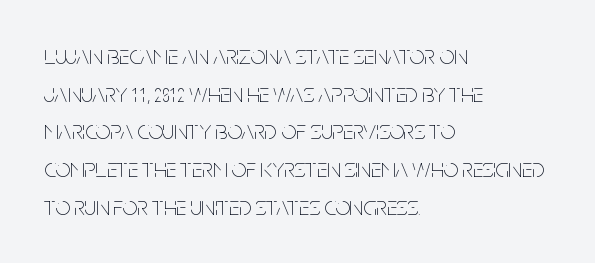
Q: Is the text bold? A: No.
Q: Is the text italic (slanted)? A: No, it is upright.
Q: Is the text underlined? A: No.
Q: How is the paragraph aligned? A: Left-aligned.
Q: Is the spacing between letters normal or unusually wide? A: Normal.
Q: Is the spacing between lines tight, normal or loose? A: Normal.
